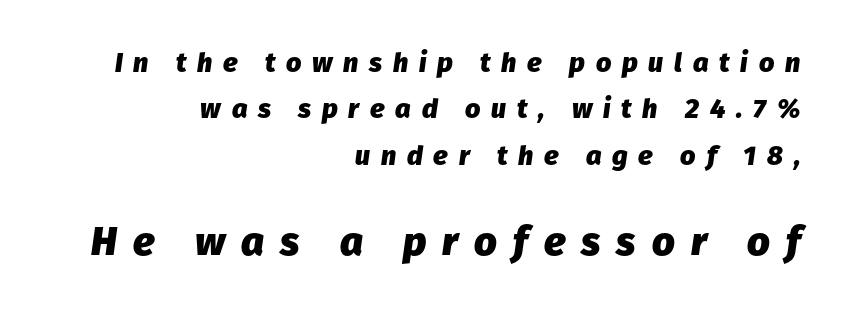
Q: Is the text bold? A: Yes.
Q: Is the text italic (slanted)? A: Yes, it leans right by about 8 degrees.
Q: Is the text underlined? A: No.
Q: How is the paragraph aligned? A: Right-aligned.
Q: Is the spacing between letters normal or unusually wide? A: Unusually wide.
Q: Which block of text is set in a larger size, the first (top) or the second (bottom)? A: The second (bottom) one.
Q: Width (condensed, normal, or wide)? A: Normal.
Q: Stroke contrast? A: Low.
Q: x-height? A: Medium.
Q: Monospaced? A: No.
